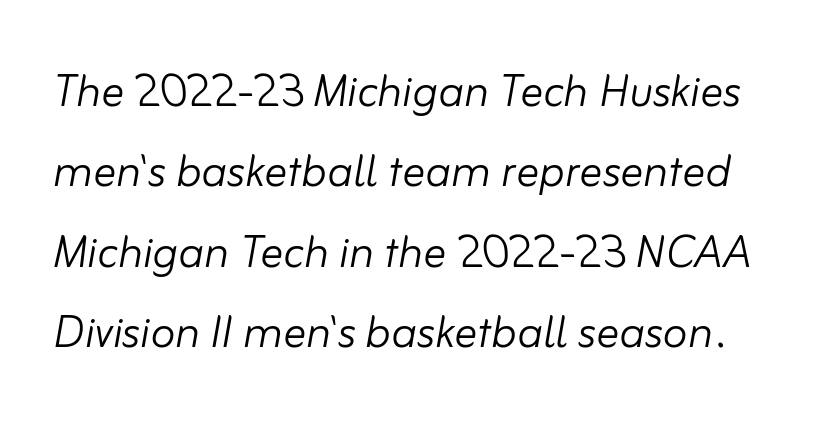
The image shows 57 px light type, italic (leaning right); set normal line spacing (1.41x), normal letter spacing, not underlined; low stroke contrast and a small x-height.
